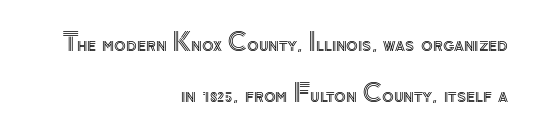
The passage shown stacks its lines with a broad gap. Honestly, the letter spacing is just normal — you wouldn't notice it. Descender tails drop into unmarked territory. The setting favours the right margin, as signatures and pull-quotes sometimes do. The letters stand straight up with perfectly vertical stems.
